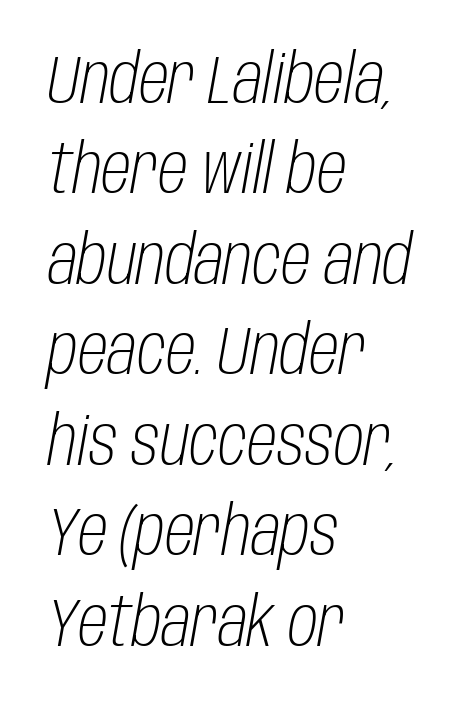
{"italic": "yes", "lean": "right", "slant_degrees": 10, "bold": "no", "weight": "light", "width": "condensed", "stroke_contrast": "low", "x_height": "large", "monospaced": "no", "underline": "no", "align": "left", "line_spacing": "normal", "line_spacing_ratio": 1.33, "letter_spacing": "normal", "letter_spacing_em": 0.0, "glyph_px": 68}
